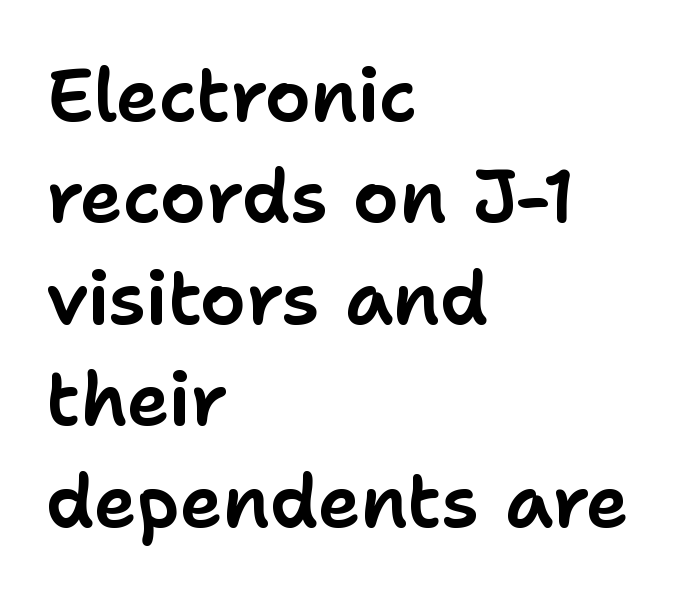
The image shows 73 px sans-serif type, upright; set left-aligned, normal line spacing (1.39x), normal letter spacing, not underlined; low stroke contrast and a medium x-height.
